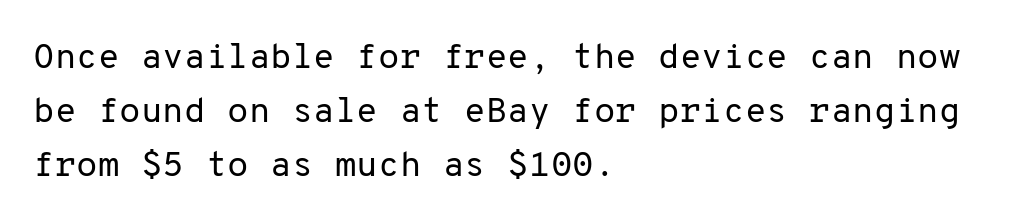
The image shows 35 px regular-weight sans-serif type, upright, monospaced; set left-aligned, normal line spacing (1.54x), normal letter spacing, not underlined; low stroke contrast and a medium x-height.
